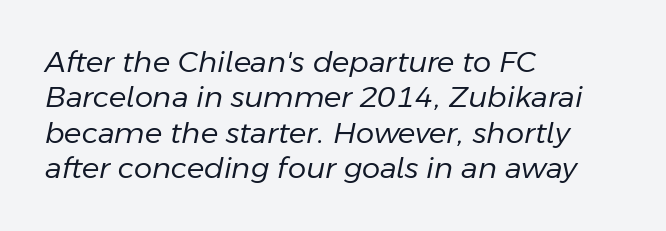
Q: Is the text bold? A: No.
Q: Is the text italic (slanted)? A: Yes, it leans right by about 11 degrees.
Q: Is the text underlined? A: No.
Q: How is the paragraph aligned? A: Left-aligned.
Q: Is the spacing between letters normal or unusually wide? A: Normal.
Q: Width (condensed, normal, or wide)? A: Normal.
Q: Stroke contrast? A: Low.
Q: x-height? A: Medium.
Q: Monospaced? A: No.
